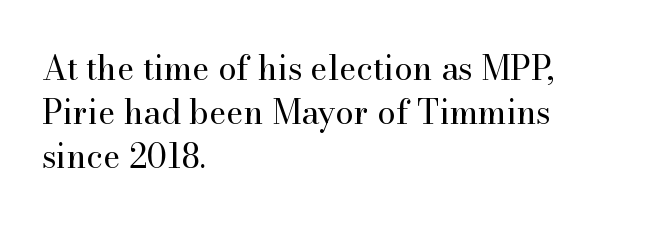
What's the leading like? Ordinary, nothing unusual. Ascenders rise straight up at ninety degrees. Old-style or modern, the face here clearly has serifs. The horizontal fit of the characters is conventional and even. Lines of text with bare space underneath.
